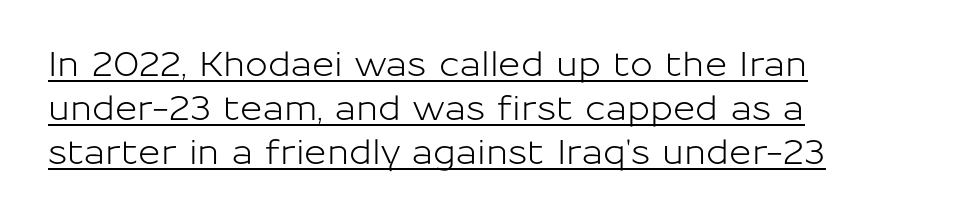
The words here are underlined. Characters follow at the spacing the type designer built in. Are there feet on the stems? There aren't — it's a sans. Proportional: the letters do not fall into vertical columns.
